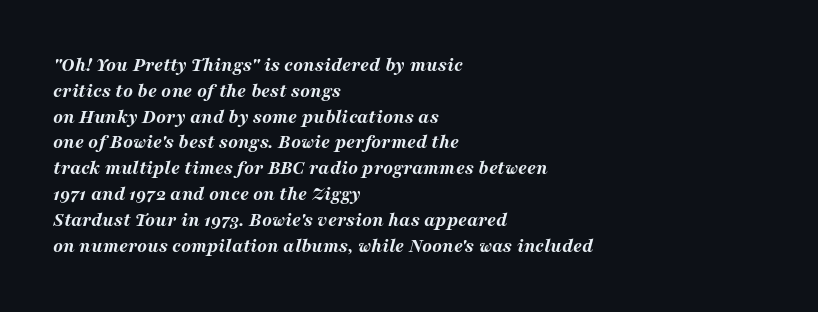
{"italic": "yes", "lean": "right", "slant_degrees": 16, "bold": "yes", "underline": "no", "align": "left", "line_spacing": "normal", "line_spacing_ratio": 1.29, "letter_spacing": "normal", "letter_spacing_em": 0.0, "glyph_px": 20}
